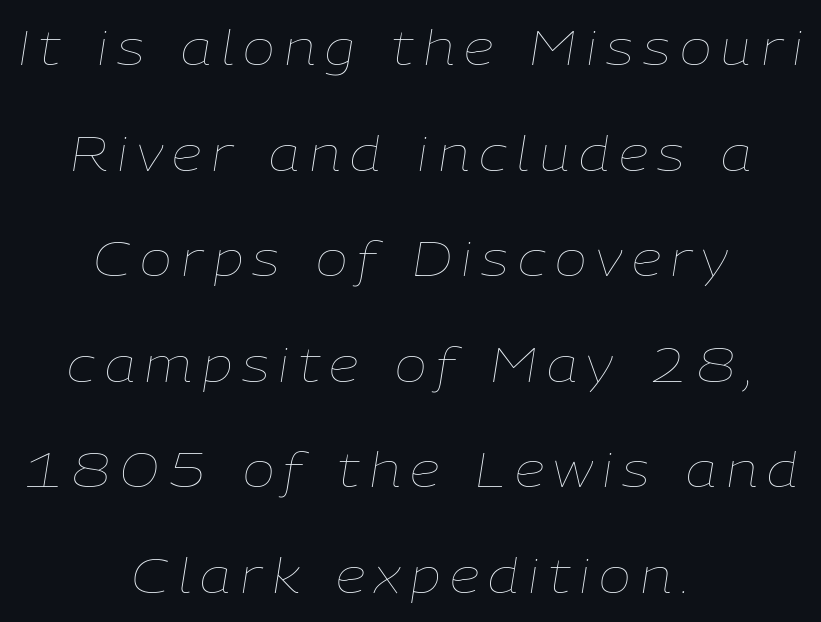
{"italic": "yes", "lean": "right", "slant_degrees": 9, "bold": "no", "weight": "thin", "width": "normal", "stroke_contrast": "low", "x_height": "medium", "monospaced": "no", "underline": "no", "align": "center", "line_spacing": "loose", "line_spacing_ratio": 2.2, "letter_spacing": "wide", "letter_spacing_em": 0.2, "glyph_px": 48}
